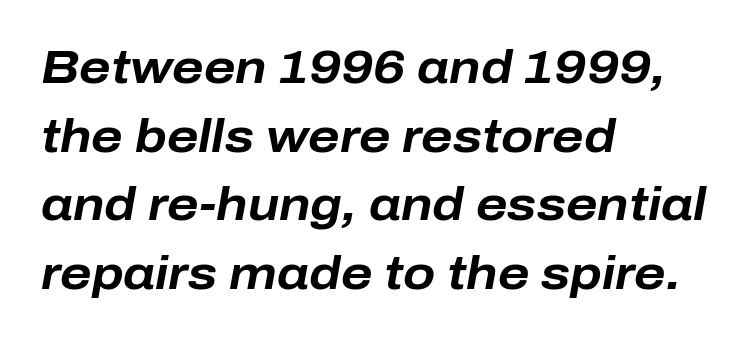
Does the copy run flush right? No — it runs flush left. A full-strength bold gives these letters their thick strokes. The axis of the letterforms is tilted away from vertical. You could not count columns in this text — the font is proportionally spaced. Horizontal bands of white between lines are of average thickness. The letters sit at their default tracking, neither squeezed nor spread.
